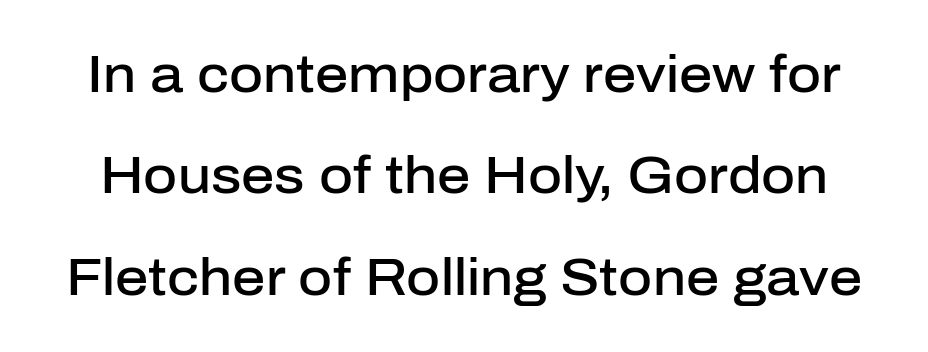
Q: Is the text bold? A: Semi-bold.
Q: Is the text italic (slanted)? A: No, it is upright.
Q: Is the typeface a serif or a sans-serif typeface? A: Sans-serif.
Q: Is the text underlined? A: No.
Q: Is the spacing between letters normal or unusually wide? A: Normal.
Q: Is the spacing between lines tight, normal or loose? A: Loose.
Q: Width (condensed, normal, or wide)? A: Normal.
Q: Stroke contrast? A: Low.
Q: x-height? A: Medium.
Q: Monospaced? A: No.
